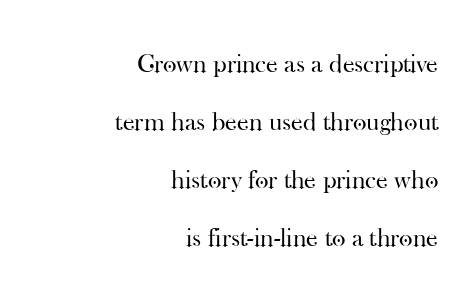
The image shows 26 px text type, upright; set right-aligned, loose line spacing (2.23x), normal letter spacing, not underlined.
